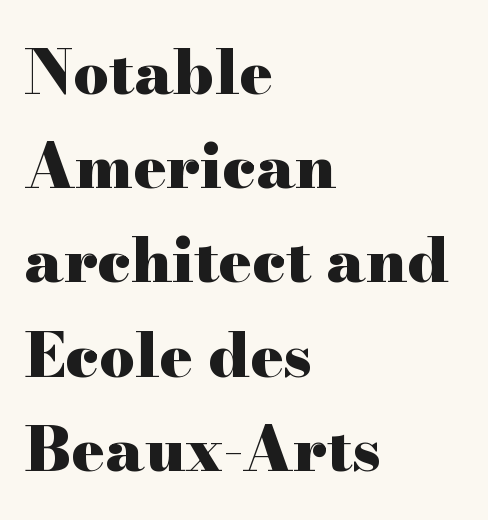
{"serif": "yes", "italic": "no", "bold": "yes", "weight": "heavy", "width": "wide", "stroke_contrast": "high", "x_height": "small", "monospaced": "no", "underline": "no", "align": "left", "line_spacing": "normal", "line_spacing_ratio": 1.52, "letter_spacing": "normal", "letter_spacing_em": 0.0, "glyph_px": 62}
